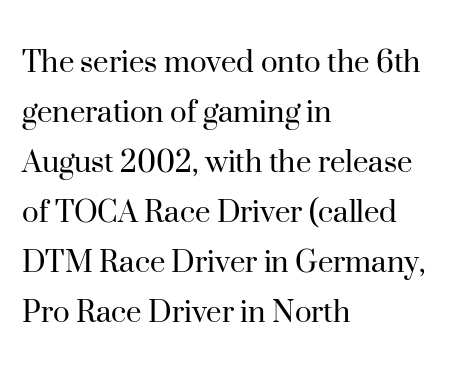
The image shows 35 px regular-weight serif type, upright; set left-aligned, normal line spacing (1.43x), normal letter spacing, not underlined; high stroke contrast and a small x-height.
